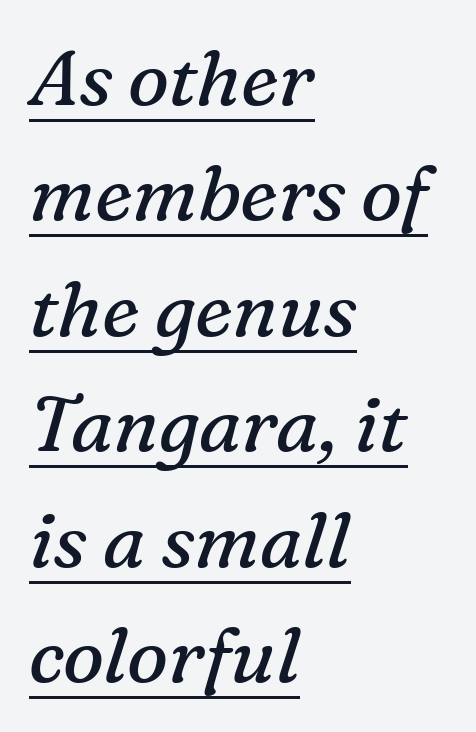
The image shows 77 px regular-weight serif type, italic (leaning right); set left-aligned, normal line spacing (1.5x), normal letter spacing, underlined; medium stroke contrast and a medium x-height.
